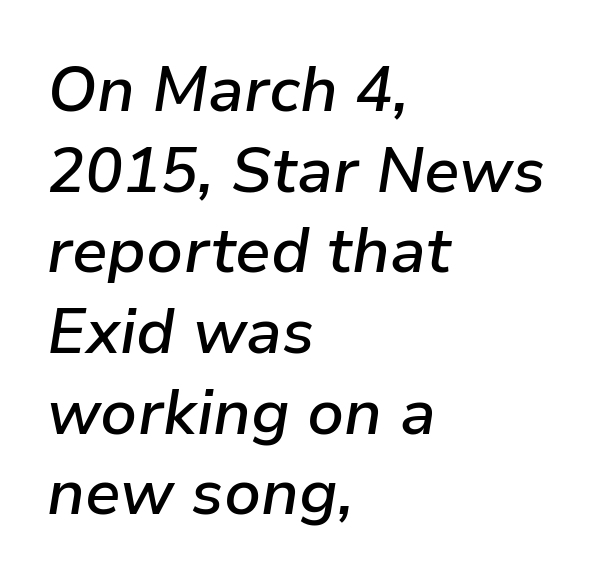
The image shows 63 px semibold type, italic (leaning right); set left-aligned, normal line spacing (1.28x), normal letter spacing, not underlined; low stroke contrast and a medium x-height.
